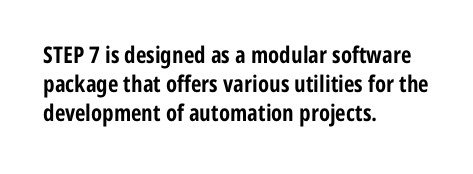
The image shows 23 px bold type, upright; set left-aligned, normal line spacing (1.27x), normal letter spacing, not underlined.
